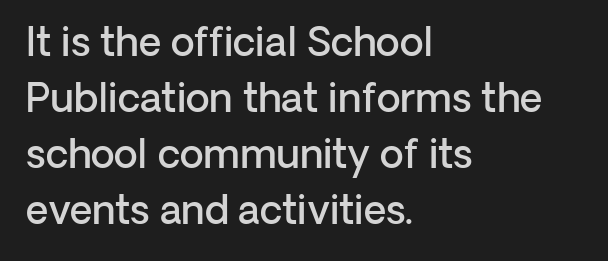
The image shows 39 px semibold sans-serif type, upright; set left-aligned, normal line spacing (1.44x), normal letter spacing, not underlined; low stroke contrast and a medium x-height.
